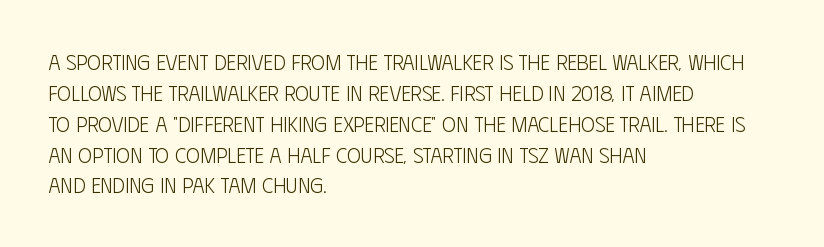
If you drew a line through each stem, it would be perfectly vertical. Leftover space on each line is placed entirely after the last word. The vertical gap from one line to the next is medium. The specimen omits any rule beneath the text block's lines.
